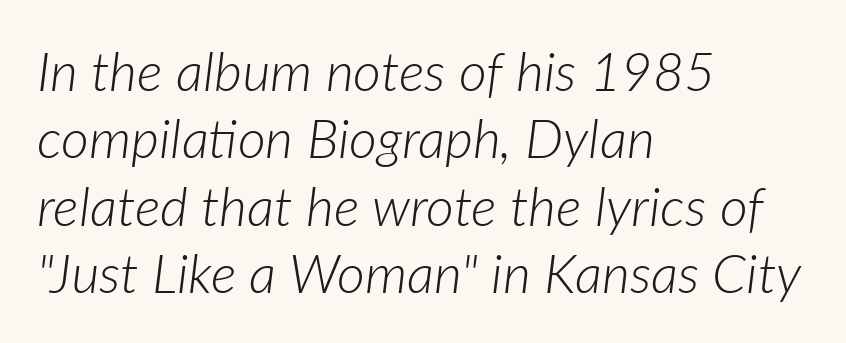
Visually the block forms a straight wall on the left and a jagged coastline on the right. Letter spacing: default. Plain, unruled lines of type. Notice how the stems are inclined rather than vertical — that's the hallmark of italics. A quiet, ordinary-to-light weight characterises the typeface.
